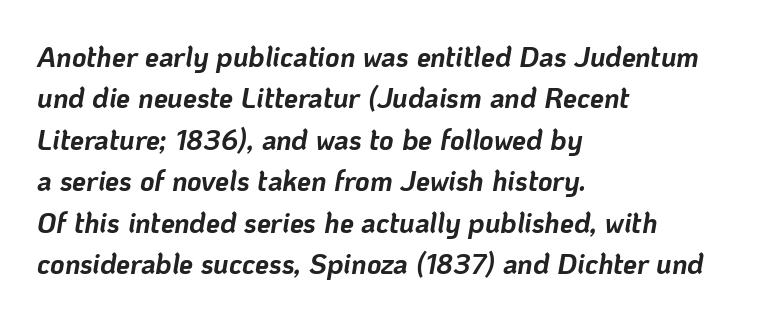
Q: Is the text bold? A: Yes.
Q: Is the text italic (slanted)? A: Yes, it leans right by about 10 degrees.
Q: Is the text underlined? A: No.
Q: How is the paragraph aligned? A: Left-aligned.
Q: Is the spacing between letters normal or unusually wide? A: Normal.
Q: Is the spacing between lines tight, normal or loose? A: Normal.
Q: Width (condensed, normal, or wide)? A: Normal.
Q: Stroke contrast? A: Low.
Q: x-height? A: Medium.
Q: Monospaced? A: No.
